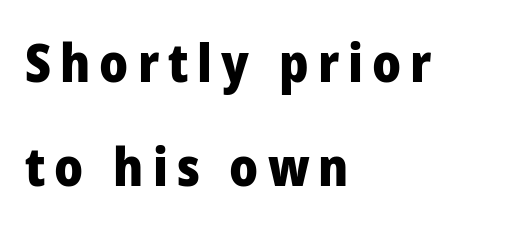
The image shows 53 px heavy sans-serif type, upright; set left-aligned, loose line spacing (1.97x), not underlined; low stroke contrast and a medium x-height.
